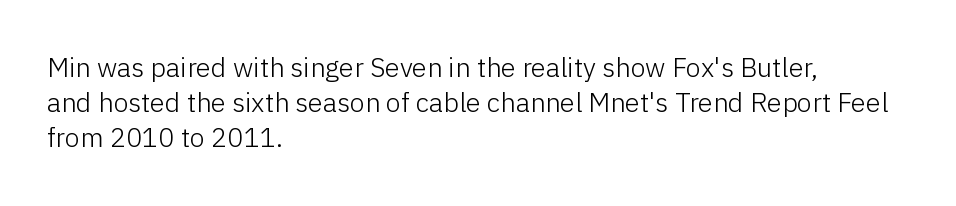
{"italic": "no", "bold": "no", "underline": "no", "align": "left", "line_spacing": "normal", "line_spacing_ratio": 1.29, "letter_spacing": "normal", "letter_spacing_em": 0.0, "glyph_px": 27}
